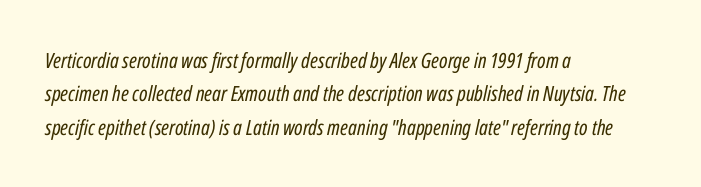
{"italic": "yes", "lean": "right", "slant_degrees": 12, "bold": "no", "underline": "no", "align": "left", "line_spacing": "normal", "line_spacing_ratio": 1.59, "letter_spacing": "normal", "letter_spacing_em": 0.0, "glyph_px": 21}
